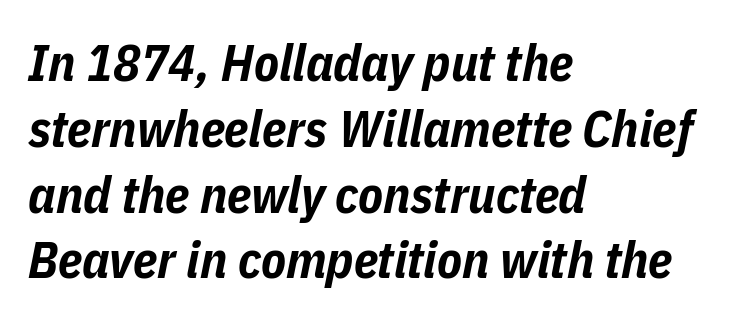
A typesetter would call this leading conventional body-copy spacing. Honestly, there is no underline to notice here at all. The lines in this sample share a left origin and differ only in where they stop. Rendered with sloped, italic letterforms.
